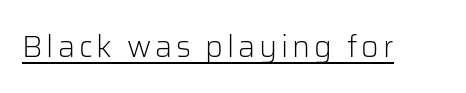
{"serif": "no", "italic": "no", "bold": "no", "weight": "light", "width": "normal", "stroke_contrast": "low", "x_height": "medium", "monospaced": "no", "underline": "yes", "glyph_px": 30}
